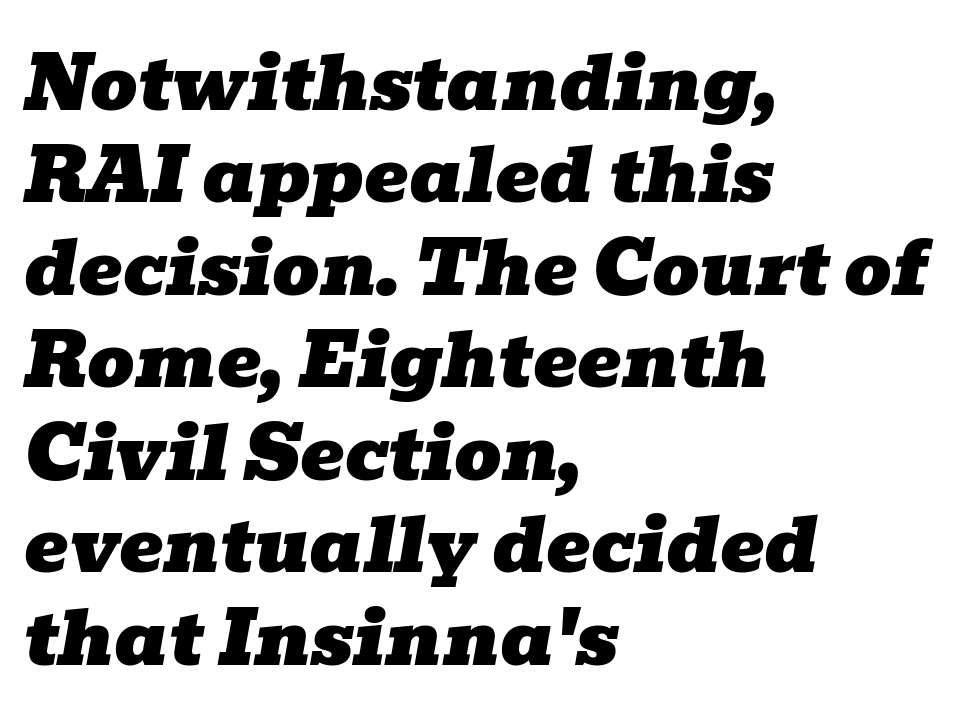
Q: Is the text italic (slanted)? A: Yes, it leans right by about 10 degrees.
Q: Is the typeface a serif or a sans-serif typeface? A: Serif.
Q: Is the text underlined? A: No.
Q: How is the paragraph aligned? A: Left-aligned.
Q: Is the spacing between letters normal or unusually wide? A: Normal.
Q: Is the spacing between lines tight, normal or loose? A: Normal.
Q: Width (condensed, normal, or wide)? A: Wide.
Q: Stroke contrast? A: Low.
Q: x-height? A: Medium.
Q: Monospaced? A: No.
